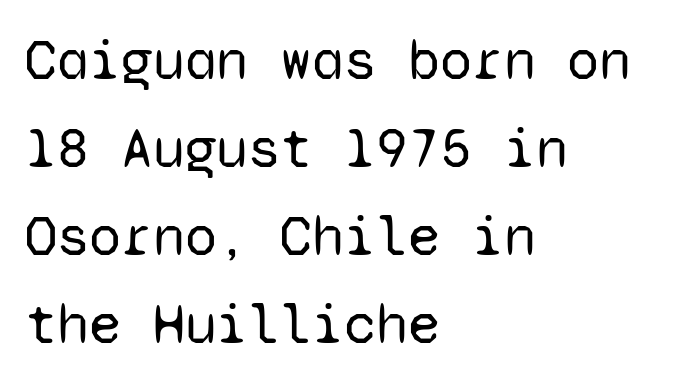
Q: Is the text bold? A: No.
Q: Is the text italic (slanted)? A: No, it is upright.
Q: Is the typeface a serif or a sans-serif typeface? A: Sans-serif.
Q: Is the text underlined? A: No.
Q: How is the paragraph aligned? A: Left-aligned.
Q: Is the spacing between letters normal or unusually wide? A: Normal.
Q: Is the spacing between lines tight, normal or loose? A: Normal.
Q: Width (condensed, normal, or wide)? A: Normal.
Q: Stroke contrast? A: Low.
Q: x-height? A: Medium.
Q: Monospaced? A: Yes.
